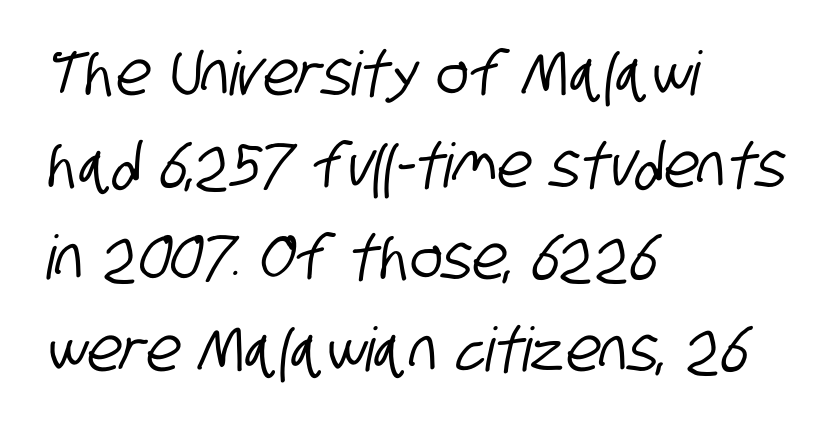
{"serif": "no", "width": "condensed", "stroke_contrast": "low", "x_height": "large", "monospaced": "no", "underline": "no", "align": "left", "line_spacing": "normal", "line_spacing_ratio": 1.51, "letter_spacing": "normal", "letter_spacing_em": 0.0, "glyph_px": 61}
